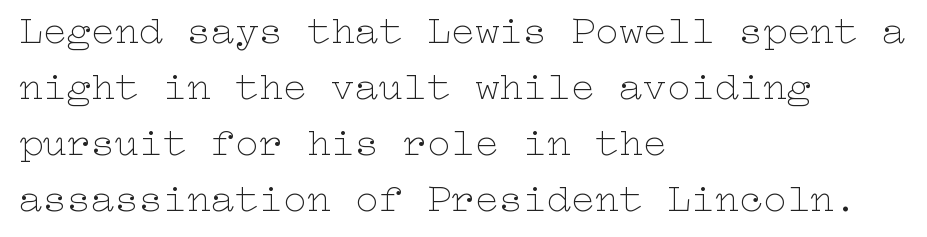
Q: Is the text bold? A: No.
Q: Is the text italic (slanted)? A: No, it is upright.
Q: Is the text underlined? A: No.
Q: How is the paragraph aligned? A: Left-aligned.
Q: Is the spacing between letters normal or unusually wide? A: Normal.
Q: Is the spacing between lines tight, normal or loose? A: Normal.
Q: Width (condensed, normal, or wide)? A: Wide.
Q: Stroke contrast? A: Low.
Q: x-height? A: Medium.
